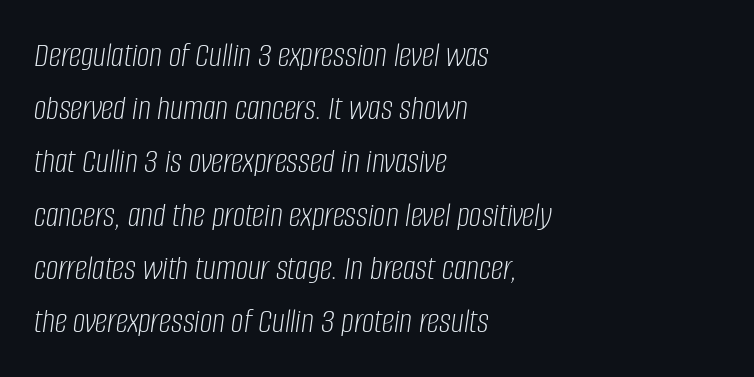
Q: Is the text bold? A: No.
Q: Is the text italic (slanted)? A: Yes, it leans right by about 8 degrees.
Q: Is the text underlined? A: No.
Q: How is the paragraph aligned? A: Left-aligned.
Q: Is the spacing between letters normal or unusually wide? A: Normal.
Q: Is the spacing between lines tight, normal or loose? A: Normal.
Q: Width (condensed, normal, or wide)? A: Condensed.
Q: Stroke contrast? A: Low.
Q: x-height? A: Large.
Q: Monospaced? A: No.
